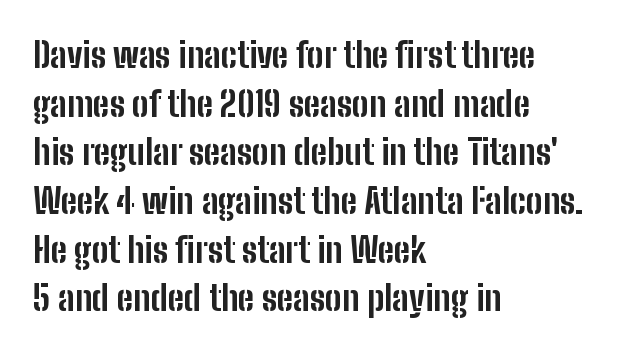
Q: Is the text bold? A: Yes.
Q: Is the text italic (slanted)? A: No, it is upright.
Q: Is the typeface a serif or a sans-serif typeface? A: Sans-serif.
Q: Is the text underlined? A: No.
Q: How is the paragraph aligned? A: Left-aligned.
Q: Is the spacing between letters normal or unusually wide? A: Normal.
Q: Is the spacing between lines tight, normal or loose? A: Normal.
Q: Width (condensed, normal, or wide)? A: Condensed.
Q: Stroke contrast? A: Low.
Q: x-height? A: Medium.
Q: Monospaced? A: No.
